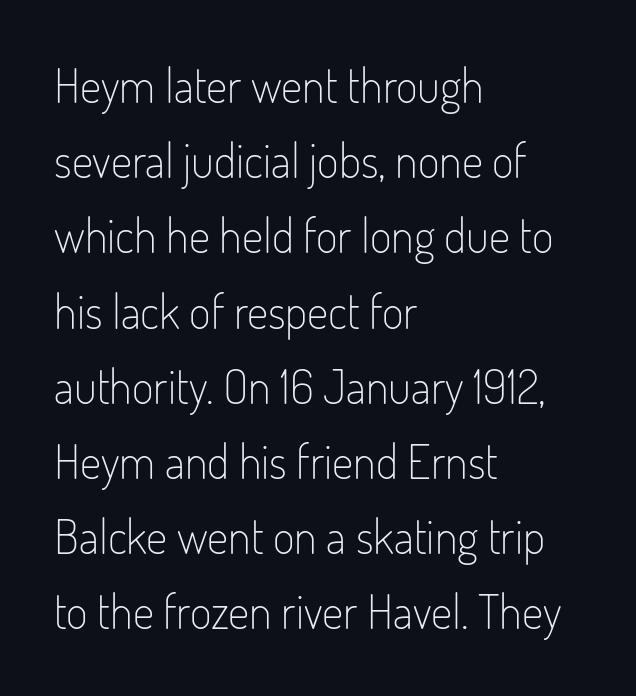
{"serif": "no", "italic": "no", "bold": "no", "weight": "light", "width": "condensed", "stroke_contrast": "low", "x_height": "small", "monospaced": "no", "underline": "no", "align": "left", "line_spacing": "normal", "line_spacing_ratio": 1.6, "letter_spacing": "normal", "letter_spacing_em": 0.0, "glyph_px": 47}
